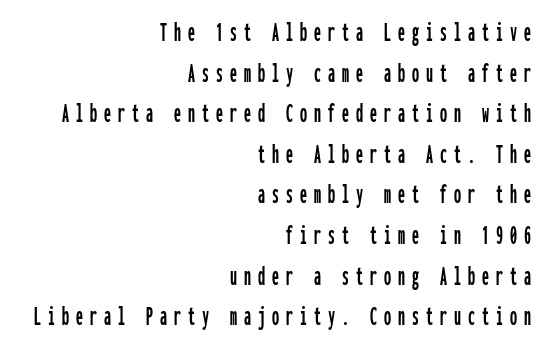
Q: Is the text italic (slanted)? A: No, it is upright.
Q: Is the typeface a serif or a sans-serif typeface? A: Sans-serif.
Q: Is the text underlined? A: No.
Q: How is the paragraph aligned? A: Right-aligned.
Q: Is the spacing between letters normal or unusually wide? A: Unusually wide.
Q: Is the spacing between lines tight, normal or loose? A: Normal.
Q: Width (condensed, normal, or wide)? A: Condensed.
Q: Stroke contrast? A: Low.
Q: x-height? A: Medium.
Q: Monospaced? A: Yes.
